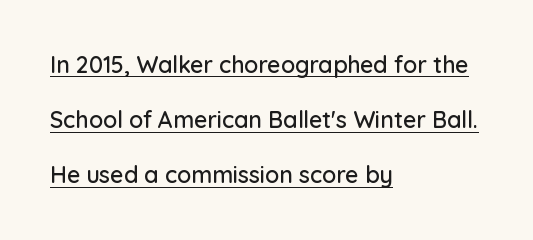
Decoration check: the copy is underlined. Does the lettering tilt? It doesn't — this is upright. The rag falls on the right side of this text block. Leading is clearly above the norm, producing a sparse column.
